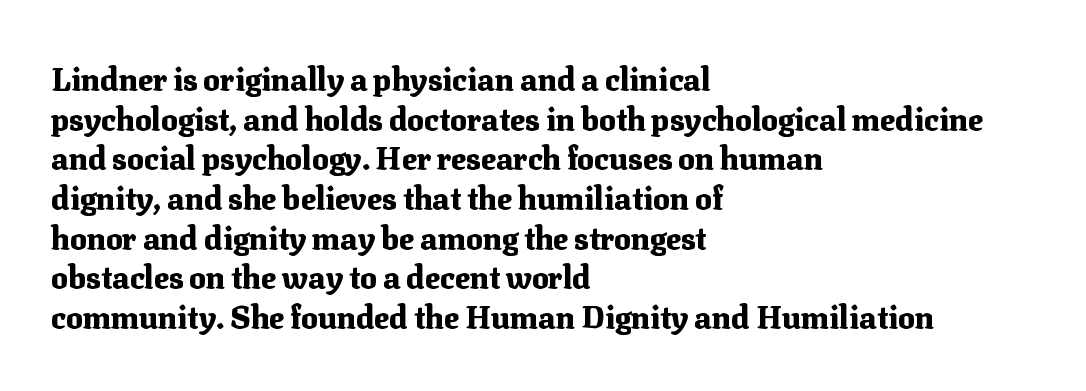
Q: Is the text bold? A: Yes.
Q: Is the text italic (slanted)? A: No, it is upright.
Q: Is the typeface a serif or a sans-serif typeface? A: Serif.
Q: Is the text underlined? A: No.
Q: How is the paragraph aligned? A: Left-aligned.
Q: Is the spacing between letters normal or unusually wide? A: Normal.
Q: Is the spacing between lines tight, normal or loose? A: Normal.
Q: Width (condensed, normal, or wide)? A: Normal.
Q: Stroke contrast? A: Medium.
Q: x-height? A: Medium.
Q: Monospaced? A: No.
